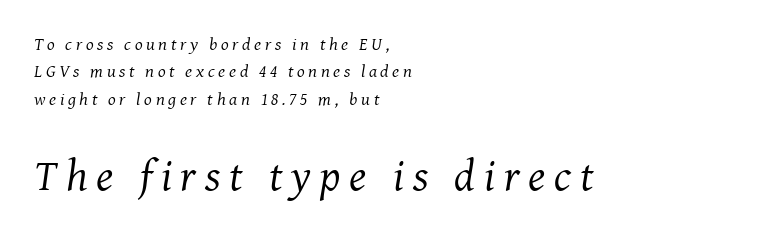
Spacing verdict: proportional, widths tailored to each character. The gap between lines stays unmarked. The space between consecutive lines is moderate. These lines have a slow, spaced-out rhythm from letter to letter.
